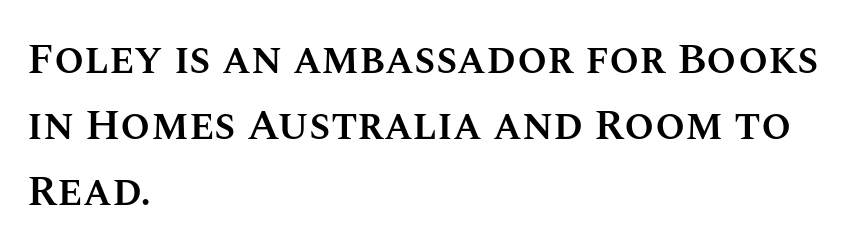
Horizontally, the lines are justified to the leading edge only. The line-height multiplier appears to be the usual default. How heavy is the stroke? Medium-heavy — a semibold, shy of bold. The face used here is proportionally spaced, like ordinary book or web type. Glance below the letters and you will spot only blank space. Italic: no, the glyphs are upright roman.
